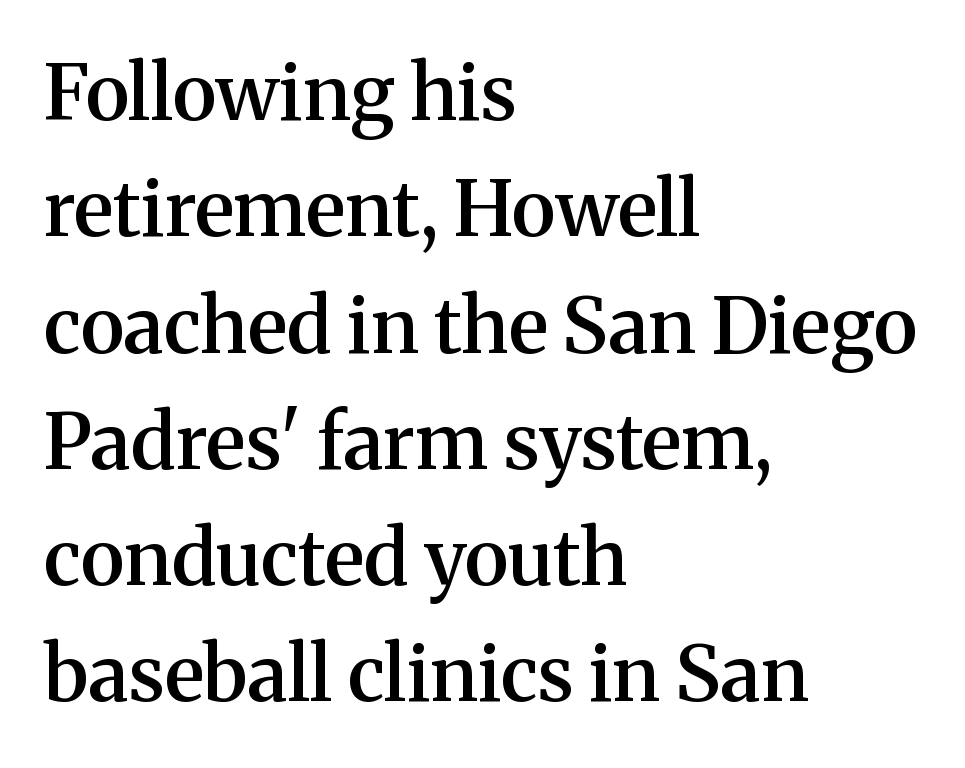
The image shows 77 px semibold serif type, upright; set left-aligned, normal line spacing (1.51x), normal letter spacing, not underlined; medium stroke contrast and a medium x-height.
